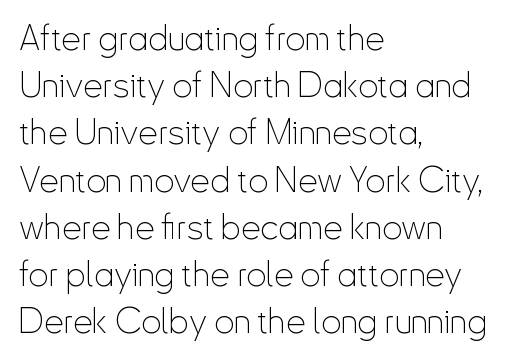
A typesetter would call this proportional, since set widths differ per character. If you drew a ruler down the left edge, every line would touch it. Unlike a traditional serif, this face leaves its strokes unadorned. Default kerning and tracking; the words read as compact shapes. This is not heavy type; no bold has been used.
